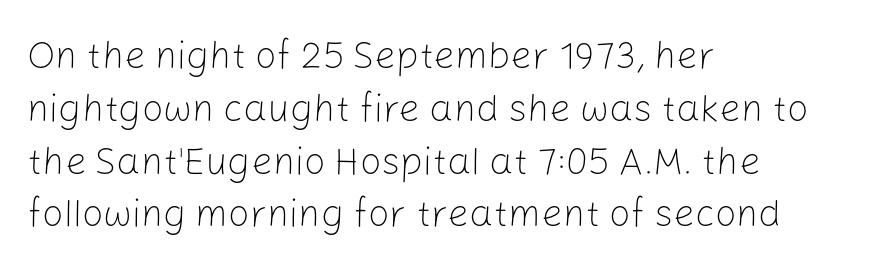
These lines were composed using upright roman letters. Does the type have serifs? No, each stem ends abruptly. Does extra space separate the letters? No, they use regular spacing. The rendering uses a moderate line-height, typical for paragraphs. Underlining? Definitely not there. The weight would be labelled regular, book, light, or lighter still.
